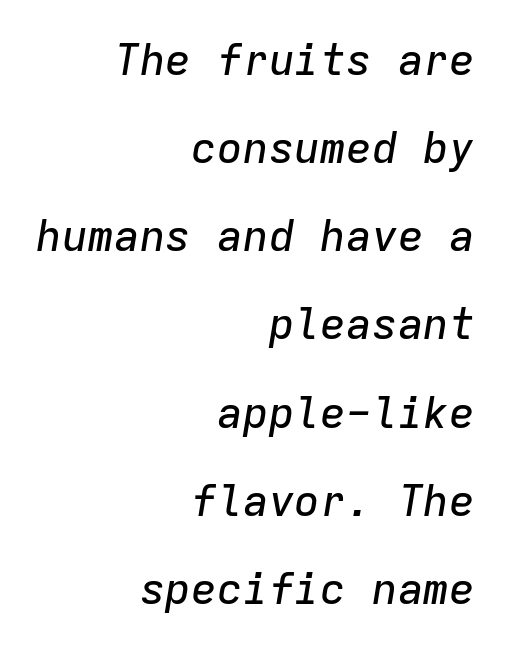
Nobody touched the tracking dial on this one. The face used here is monospaced, like something from a code editor. Descender tails drop into unmarked territory. Leading is clearly above the norm, producing a sparse column. The paragraph shown leans on its right margin.
